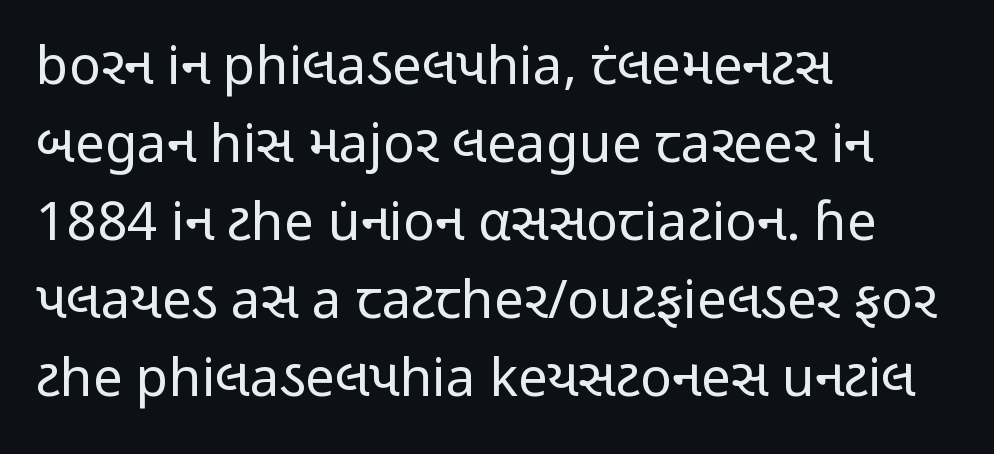
Words appear dense and cohesive because spacing is normal. How would I describe the line gaps? Plain and ordinary. It's the straight-up-and-down kind of type. Bare-footed words on every line. These lines are rendered in a variable-pitch font.
